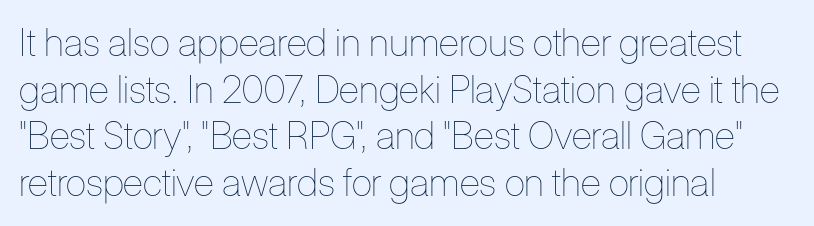
The image shows 38 px thin, condensed type, upright; set left-aligned, line spacing 1.23x, normal letter spacing, not underlined; low stroke contrast and a medium x-height.
